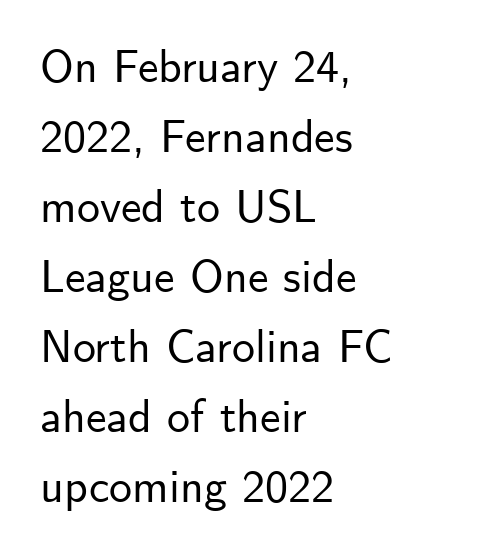
The image shows 46 px sans-serif type, upright; set left-aligned, normal line spacing (1.52x), normal letter spacing, not underlined; low stroke contrast and a small x-height.
